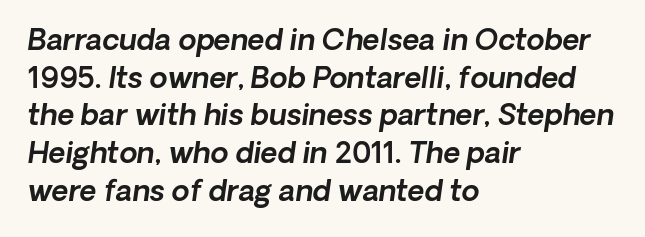
{"serif": "no", "width": "normal", "x_height": "medium", "monospaced": "no", "underline": "no", "align": "left", "line_spacing": "normal", "line_spacing_ratio": 1.3, "letter_spacing": "normal", "letter_spacing_em": 0.0, "glyph_px": 29}
